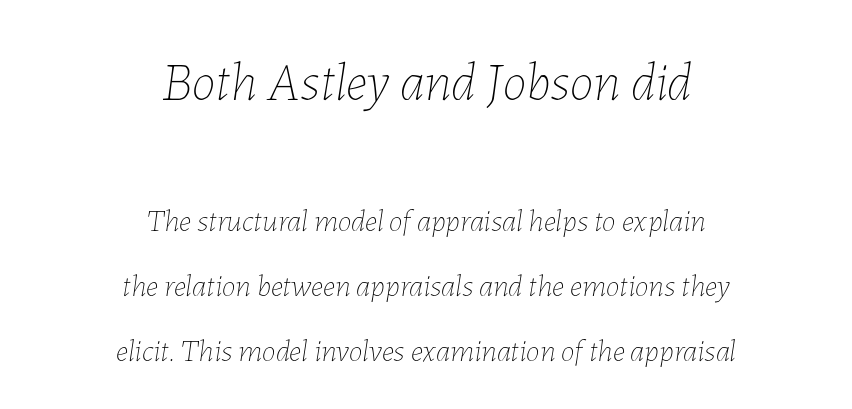
The image shows 54 px thin type, italic (leaning right); set centered, loose line spacing (2.1x), normal letter spacing, not underlined; the first (top) block is 1.74x larger; low stroke contrast and a medium x-height.
